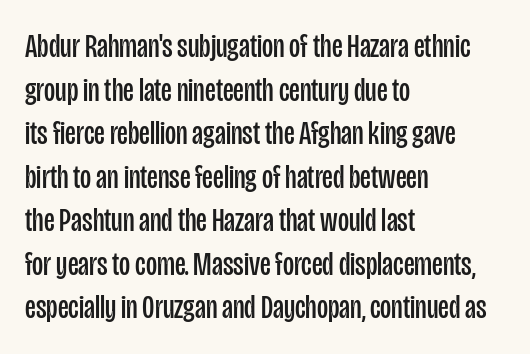
Does the copy run flush right? No — it runs flush left. The line-height multiplier appears to be the usual default. What stands out about the letter spacing? Nothing — it is the standard amount. Summary of weight: not heavy and not bold.
